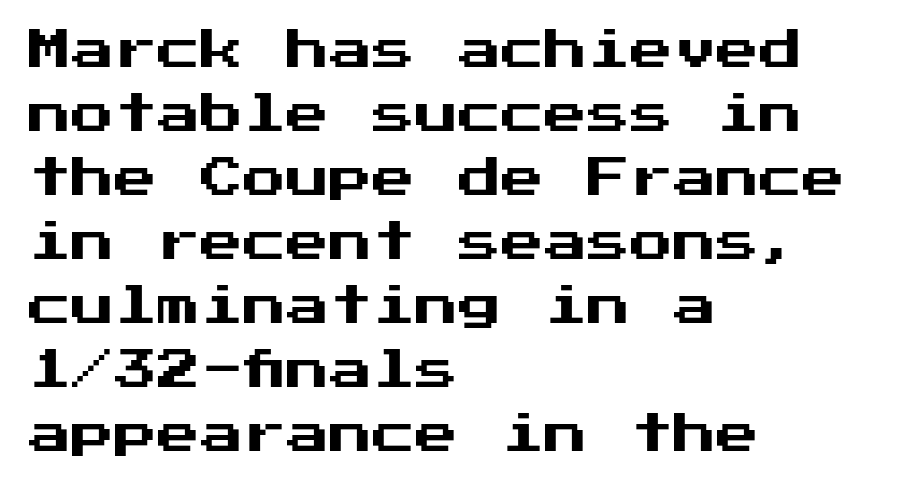
The image shows 43 px sans-serif type, upright; set left-aligned, normal line spacing (1.49x), normal letter spacing, not underlined; medium stroke contrast and a medium x-height.
